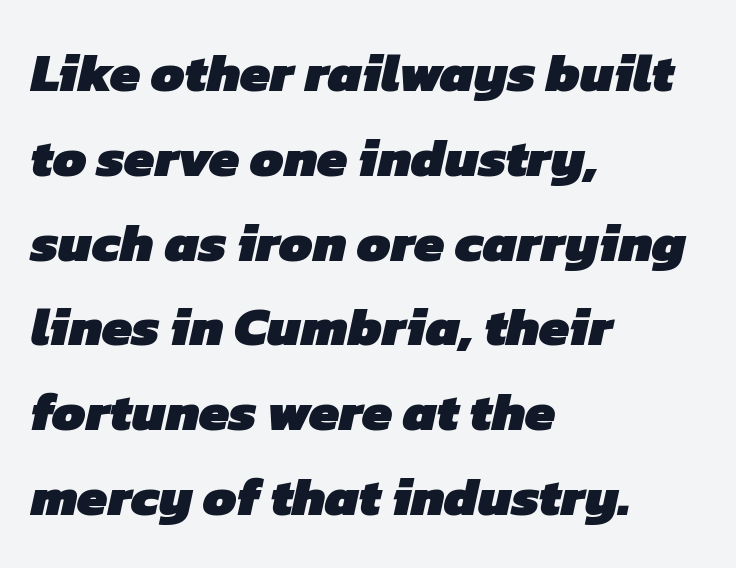
{"serif": "no", "bold": "yes", "weight": "heavy", "width": "normal", "stroke_contrast": "low", "x_height": "medium", "monospaced": "no", "underline": "no", "align": "left", "line_spacing": "normal", "line_spacing_ratio": 1.57, "letter_spacing": "normal", "letter_spacing_em": 0.0, "glyph_px": 54}
